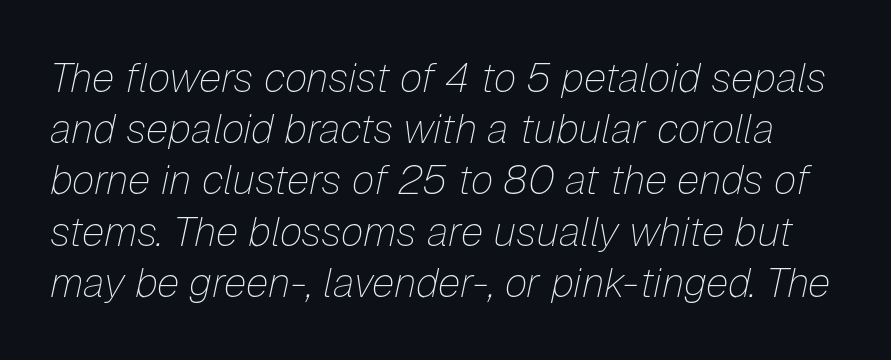
The image shows 41 px thin type, italic (leaning right); set normal line spacing (1.25x), normal letter spacing, not underlined; low stroke contrast and a medium x-height.
